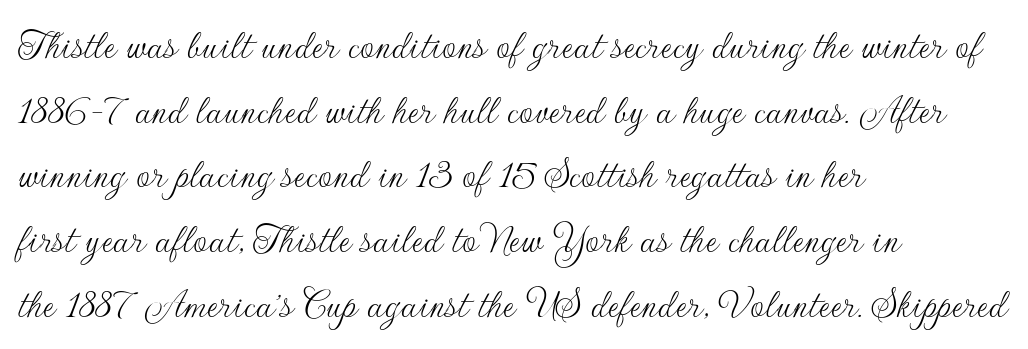
Descender tails drop into unmarked territory. The characters display no serif detailing; their extremities are plain. How are the letters spaced? Ordinarily, with no added tracking. Is the type heavy? It reads as light-to-regular instead. Think of a printed novel: that variable character pitch is what you see here.
